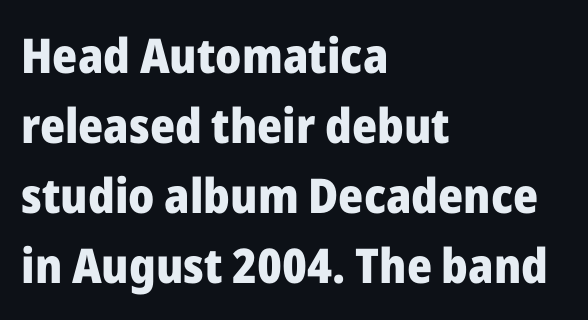
This sample has the flowing, uneven cadence of proportional lettering. In terms of letterform style, serifs are entirely absent. The rows are spaced the way most documents space them. The rendering anchors every line to the left-hand side.
